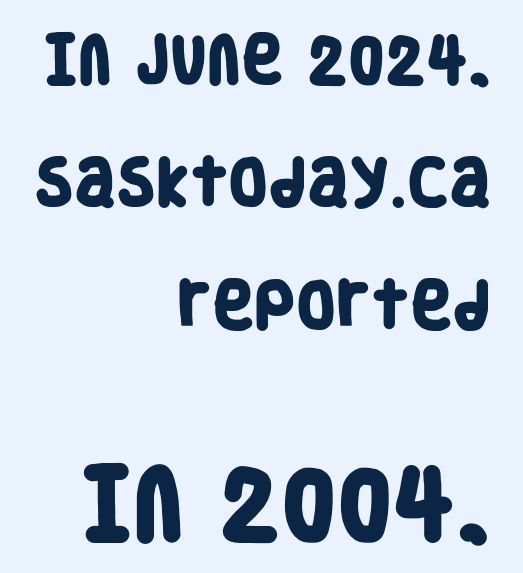
The image shows 77 px heavy, condensed sans-serif type; set right-aligned, loose line spacing (2.41x), normal letter spacing, not underlined; the second (bottom) block is 1.51x larger; low stroke contrast and a large x-height.
